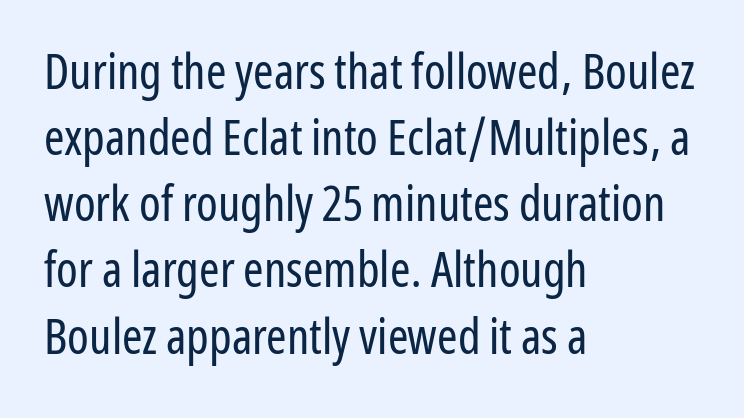
Q: Is the text bold? A: No.
Q: Is the text italic (slanted)? A: No, it is upright.
Q: Is the typeface a serif or a sans-serif typeface? A: Sans-serif.
Q: Is the text underlined? A: No.
Q: How is the paragraph aligned? A: Left-aligned.
Q: Is the spacing between letters normal or unusually wide? A: Normal.
Q: Is the spacing between lines tight, normal or loose? A: Normal.
Q: Width (condensed, normal, or wide)? A: Condensed.
Q: Stroke contrast? A: Low.
Q: x-height? A: Medium.
Q: Monospaced? A: No.
